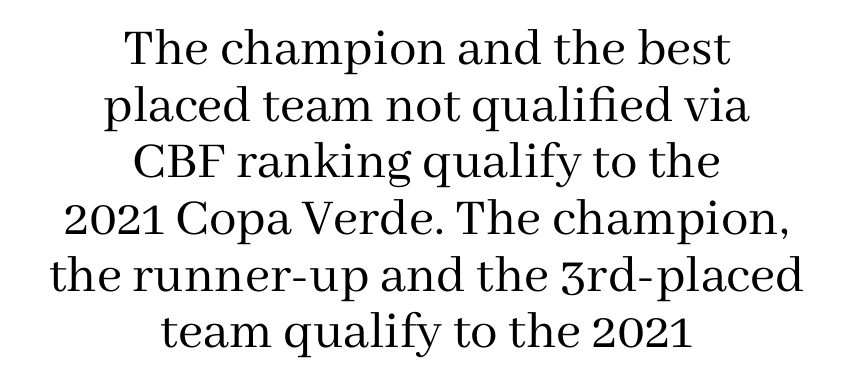
The image shows 55 px regular-weight serif type, upright; set centered, tight line spacing (1.03x), normal letter spacing, not underlined; medium stroke contrast and a medium x-height.
